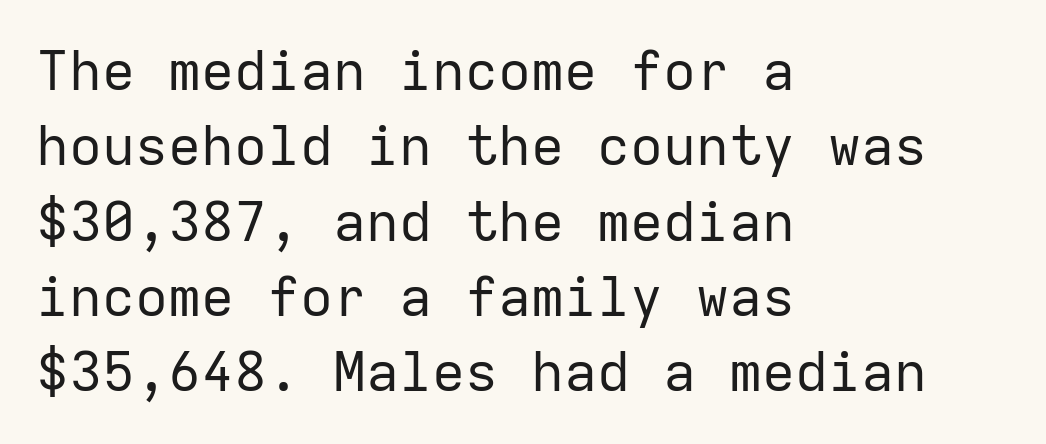
All the whitespace from short lines collects on the right. The passage shown is typed in a monospace face where columns stay perfectly aligned. Font category for this specimen: sans-serif. The rendering uses a moderate line-height, typical for paragraphs. Tall strokes in this sample are plumb rather than angled. The letters sit at their default tracking, neither squeezed nor spread.
